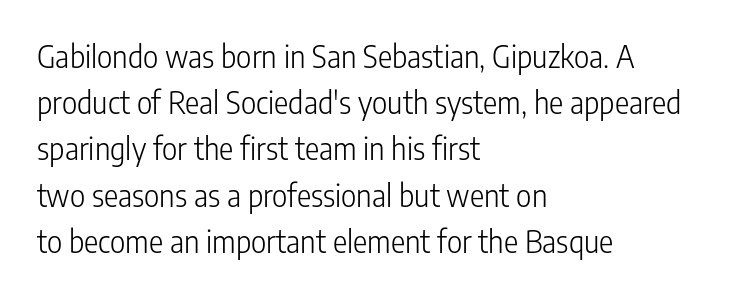
Q: Is the text bold? A: No.
Q: Is the text italic (slanted)? A: No, it is upright.
Q: Is the typeface a serif or a sans-serif typeface? A: Sans-serif.
Q: Is the text underlined? A: No.
Q: How is the paragraph aligned? A: Left-aligned.
Q: Is the spacing between letters normal or unusually wide? A: Normal.
Q: Is the spacing between lines tight, normal or loose? A: Normal.
Q: Width (condensed, normal, or wide)? A: Condensed.
Q: Stroke contrast? A: Low.
Q: x-height? A: Medium.
Q: Monospaced? A: No.
